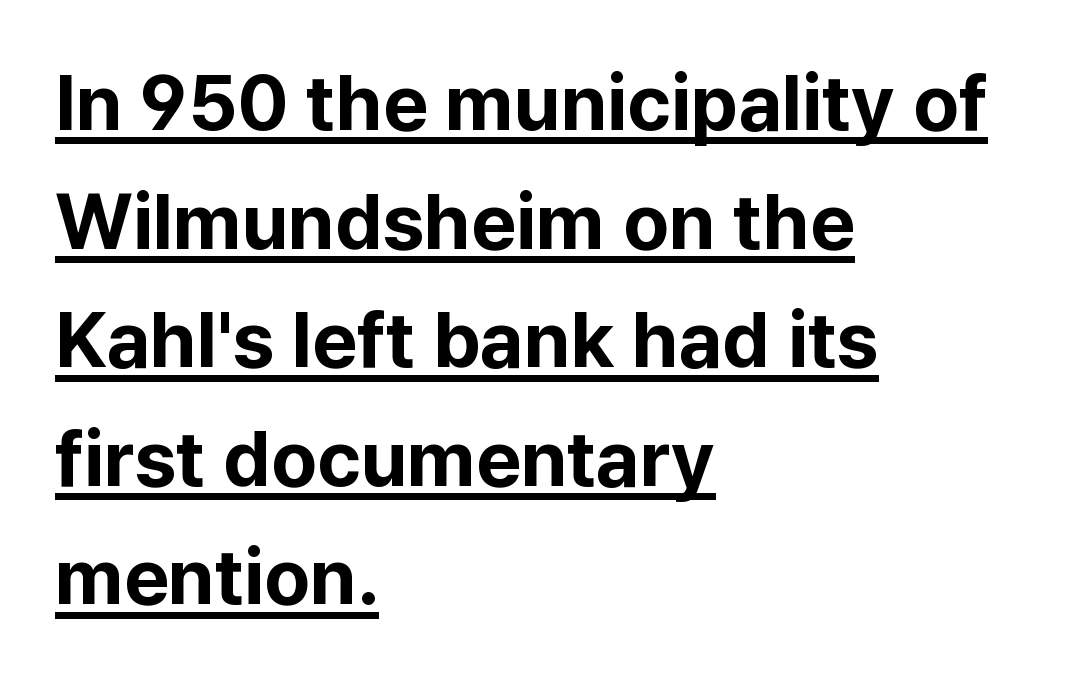
Q: Is the text bold? A: Yes.
Q: Is the text italic (slanted)? A: No, it is upright.
Q: Is the typeface a serif or a sans-serif typeface? A: Sans-serif.
Q: Is the text underlined? A: Yes.
Q: How is the paragraph aligned? A: Left-aligned.
Q: Is the spacing between letters normal or unusually wide? A: Normal.
Q: Is the spacing between lines tight, normal or loose? A: Normal.
Q: Width (condensed, normal, or wide)? A: Normal.
Q: Stroke contrast? A: Low.
Q: x-height? A: Medium.
Q: Monospaced? A: No.
